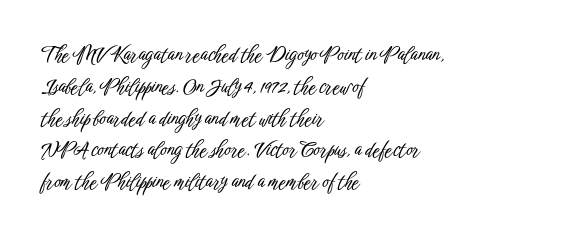
{"underline": "no", "align": "left", "line_spacing": "normal", "line_spacing_ratio": 1.59, "letter_spacing": "normal", "letter_spacing_em": 0.0, "glyph_px": 20}
